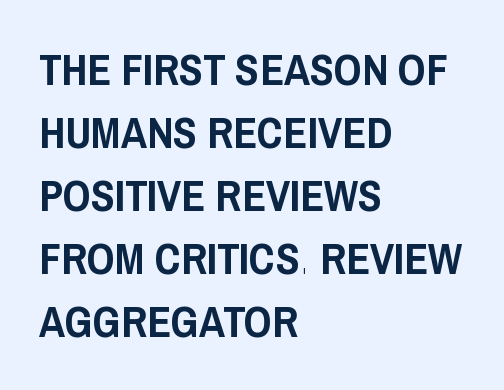
Q: Is the text italic (slanted)? A: No, it is upright.
Q: Is the typeface a serif or a sans-serif typeface? A: Sans-serif.
Q: Is the text underlined? A: No.
Q: How is the paragraph aligned? A: Left-aligned.
Q: Is the spacing between letters normal or unusually wide? A: Normal.
Q: Is the spacing between lines tight, normal or loose? A: Normal.
Q: Width (condensed, normal, or wide)? A: Condensed.
Q: Stroke contrast? A: Low.
Q: x-height? A: Large.
Q: Monospaced? A: No.
